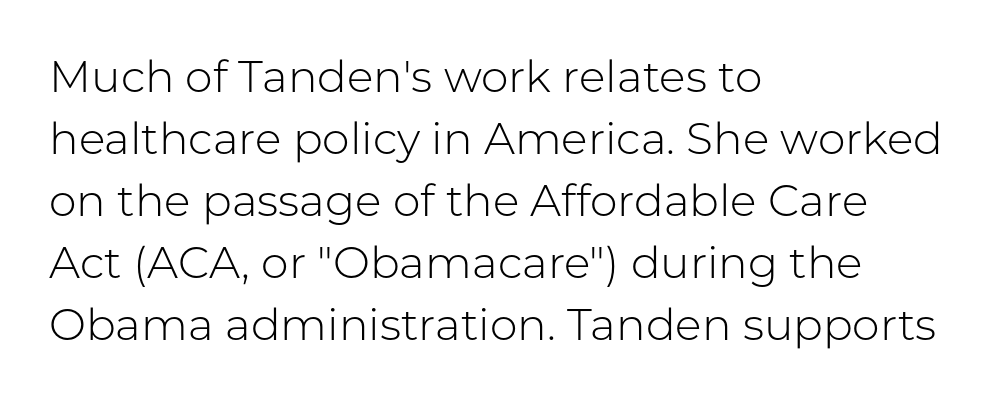
{"serif": "no", "italic": "no", "bold": "no", "weight": "light", "width": "normal", "stroke_contrast": "low", "x_height": "medium", "monospaced": "no", "underline": "no", "align": "left", "line_spacing": "normal", "line_spacing_ratio": 1.41, "letter_spacing": "normal", "letter_spacing_em": 0.0, "glyph_px": 44}
